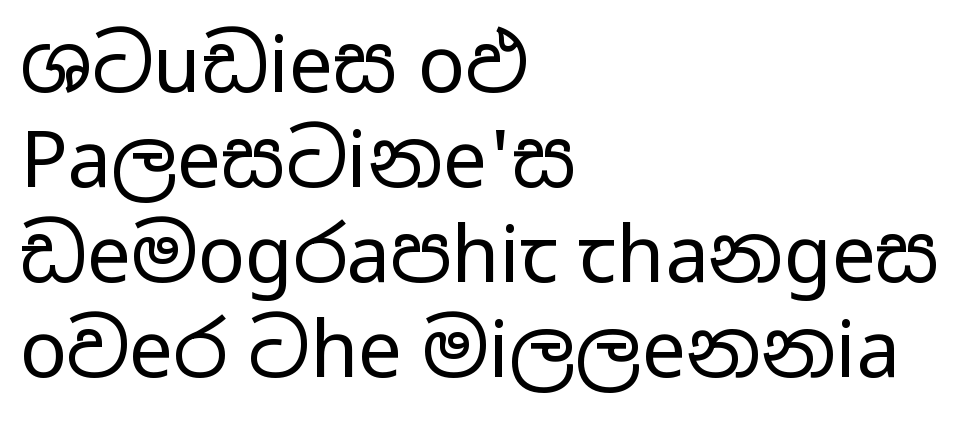
Q: Is the text bold? A: No.
Q: Is the text italic (slanted)? A: No, it is upright.
Q: Is the typeface a serif or a sans-serif typeface? A: Sans-serif.
Q: Is the text underlined? A: No.
Q: How is the paragraph aligned? A: Left-aligned.
Q: Is the spacing between letters normal or unusually wide? A: Normal.
Q: Width (condensed, normal, or wide)? A: Wide.
Q: Stroke contrast? A: Low.
Q: x-height? A: Medium.
Q: Monospaced? A: No.
